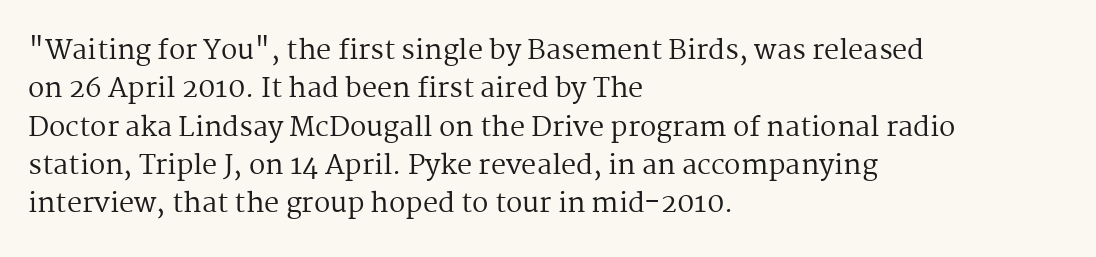
Every row of glyphs begins at an identical x-position on the left. A roman cut, with each character standing at attention. Does the leading feel generous? No, just average. The tracking reads as untouched default to a designer's eye.
